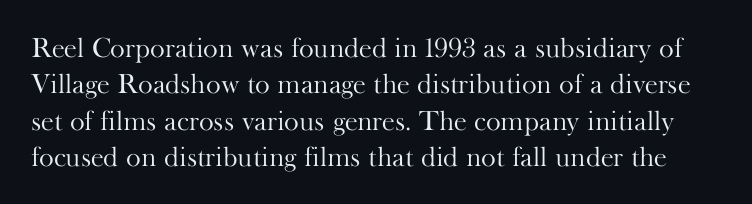
The image shows 28 px light serif type, upright; set normal line spacing (1.3x), normal letter spacing, not underlined; high stroke contrast and a small x-height.
